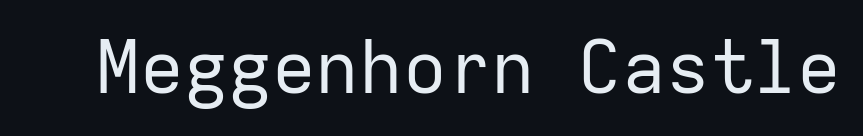
The image shows 73 px regular-weight sans-serif type, upright, monospaced; set normal letter spacing, not underlined; low stroke contrast and a medium x-height.
